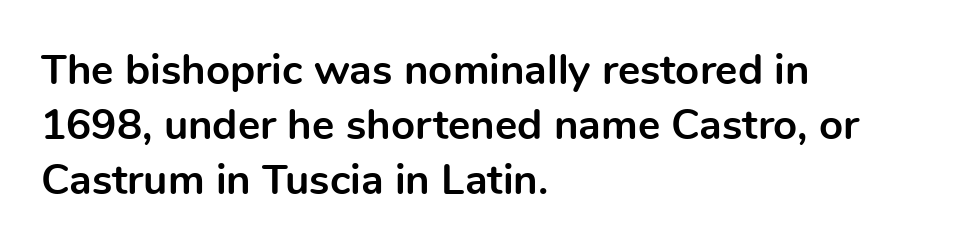
Q: Is the text bold? A: Yes.
Q: Is the text italic (slanted)? A: No, it is upright.
Q: Is the typeface a serif or a sans-serif typeface? A: Sans-serif.
Q: Is the text underlined? A: No.
Q: How is the paragraph aligned? A: Left-aligned.
Q: Is the spacing between letters normal or unusually wide? A: Normal.
Q: Is the spacing between lines tight, normal or loose? A: Normal.
Q: Width (condensed, normal, or wide)? A: Normal.
Q: x-height? A: Medium.
Q: Monospaced? A: No.
